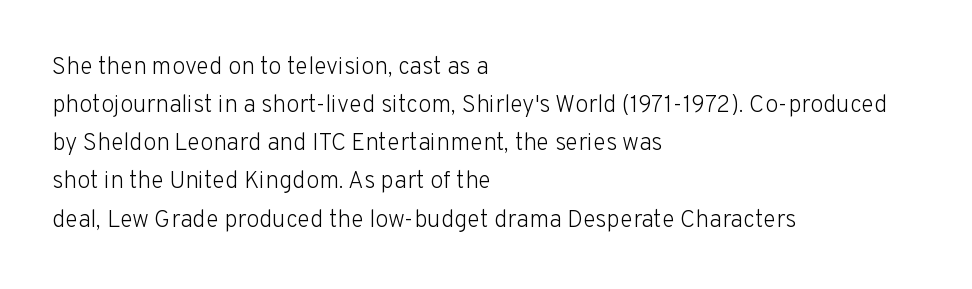
Q: Is the text bold? A: No.
Q: Is the text italic (slanted)? A: No, it is upright.
Q: Is the text underlined? A: No.
Q: How is the paragraph aligned? A: Left-aligned.
Q: Is the spacing between letters normal or unusually wide? A: Normal.
Q: Is the spacing between lines tight, normal or loose? A: Normal.
